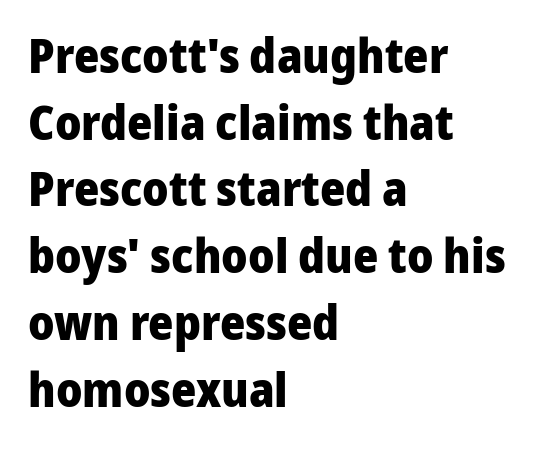
Q: Is the text bold? A: Yes.
Q: Is the text italic (slanted)? A: No, it is upright.
Q: Is the typeface a serif or a sans-serif typeface? A: Sans-serif.
Q: Is the text underlined? A: No.
Q: How is the paragraph aligned? A: Left-aligned.
Q: Is the spacing between letters normal or unusually wide? A: Normal.
Q: Is the spacing between lines tight, normal or loose? A: Normal.
Q: Width (condensed, normal, or wide)? A: Normal.
Q: Stroke contrast? A: Low.
Q: x-height? A: Medium.
Q: Monospaced? A: No.
